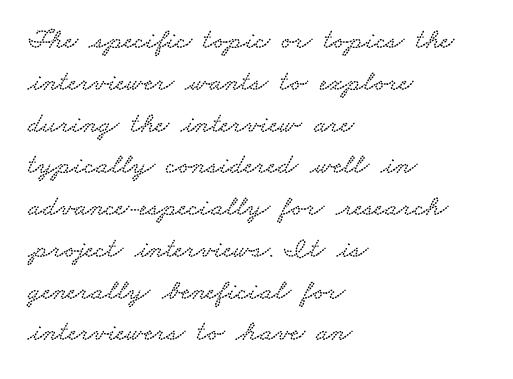
The image shows 29 px wide serif type; set left-aligned, normal line spacing (1.44x), normal letter spacing, not underlined; low stroke contrast and a small x-height.
